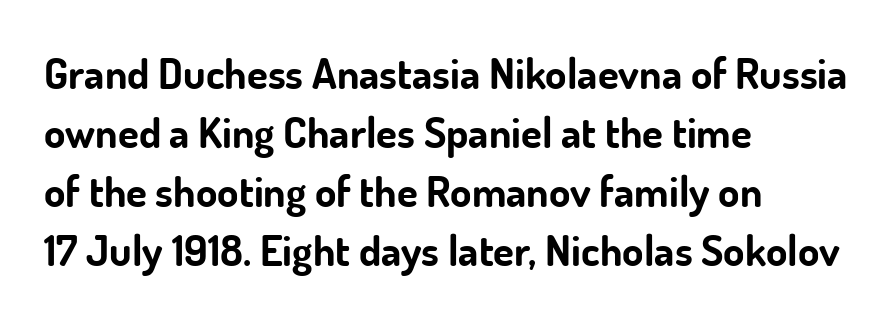
The image shows 43 px bold sans-serif type, upright; set left-aligned, normal line spacing (1.37x), normal letter spacing, not underlined; low stroke contrast and a small x-height.
